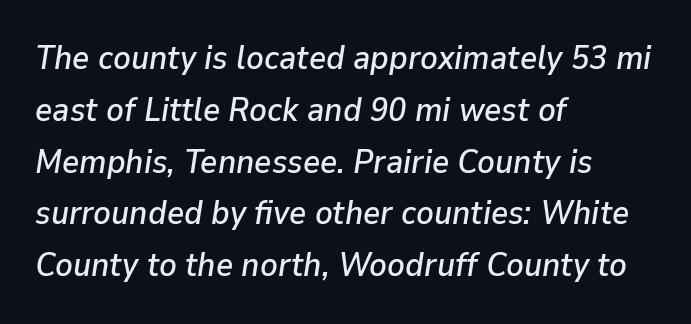
{"italic": "yes", "lean": "right", "slant_degrees": 9, "width": "normal", "stroke_contrast": "low", "x_height": "medium", "monospaced": "no", "underline": "no", "align": "left", "line_spacing": "normal", "line_spacing_ratio": 1.57, "letter_spacing": "normal", "letter_spacing_em": 0.0, "glyph_px": 33}
